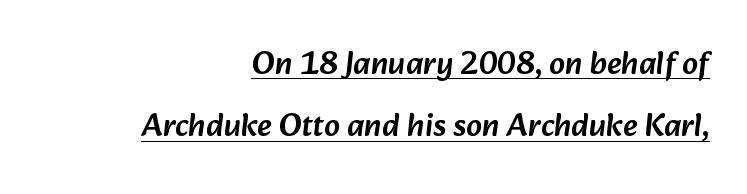
Where is the straight margin? On the right. Notice how a bar underscores the lettering throughout. The rendering uses natural spacing where letterforms have individual widths. Font category for this specimen: sans-serif.
